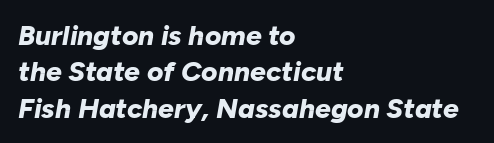
{"italic": "yes", "lean": "right", "slant_degrees": 10, "bold": "yes", "weight": "bold", "width": "normal", "stroke_contrast": "low", "x_height": "medium", "monospaced": "no", "underline": "no", "align": "left", "line_spacing": "normal", "line_spacing_ratio": 1.3, "letter_spacing": "normal", "letter_spacing_em": 0.0, "glyph_px": 28}
